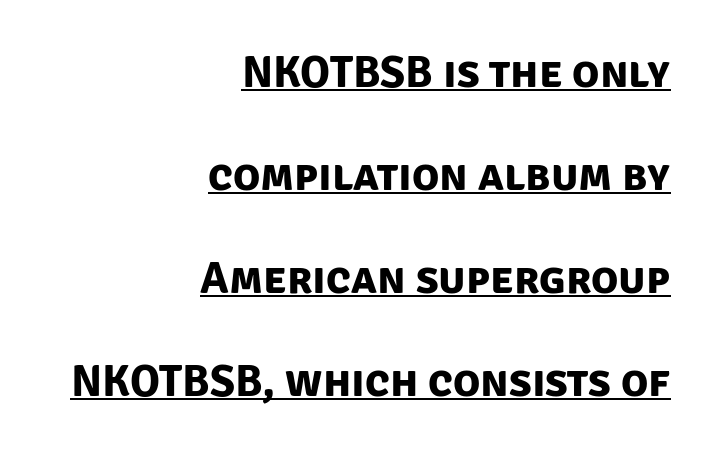
{"serif": "no", "bold": "yes", "weight": "bold", "width": "normal", "stroke_contrast": "low", "x_height": "large", "monospaced": "no", "underline": "yes", "align": "right", "line_spacing": "loose", "line_spacing_ratio": 2.29, "letter_spacing": "normal", "letter_spacing_em": 0.0, "glyph_px": 45}
